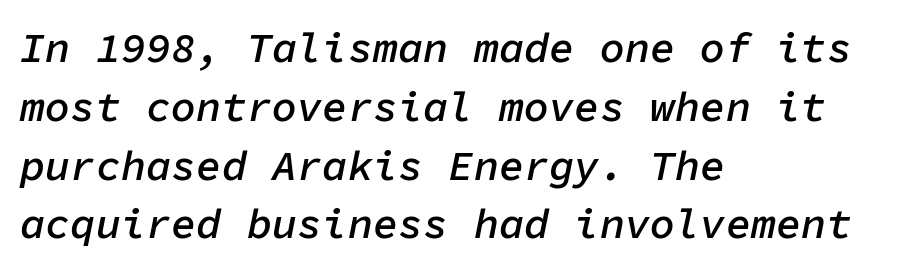
{"italic": "yes", "lean": "right", "slant_degrees": 11, "bold": "semi", "weight": "semibold", "width": "normal", "stroke_contrast": "low", "x_height": "medium", "monospaced": "yes", "underline": "no", "align": "left", "line_spacing": "normal", "line_spacing_ratio": 1.4, "letter_spacing": "normal", "letter_spacing_em": 0.0, "glyph_px": 42}
